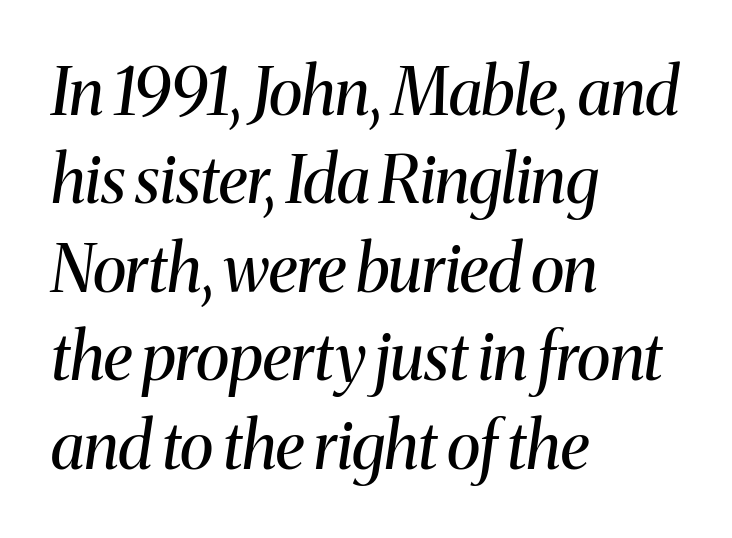
{"serif": "yes", "italic": "yes", "lean": "right", "slant_degrees": 8, "bold": "no", "weight": "regular", "width": "normal", "stroke_contrast": "medium", "x_height": "medium", "monospaced": "no", "underline": "no", "align": "left", "line_spacing": "normal", "line_spacing_ratio": 1.36, "letter_spacing": "normal", "letter_spacing_em": 0.0, "glyph_px": 65}
